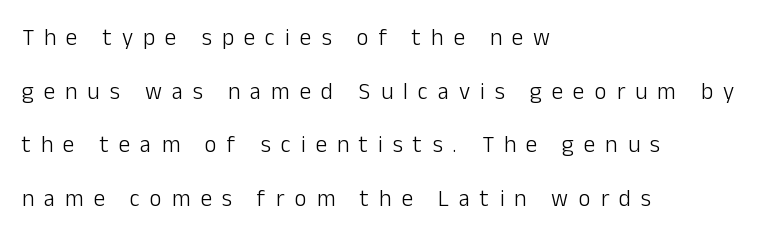
The image shows 23 px text type, upright; set left-aligned, loose line spacing (2.33x), unusually wide letter spacing (+0.44 em), not underlined.
